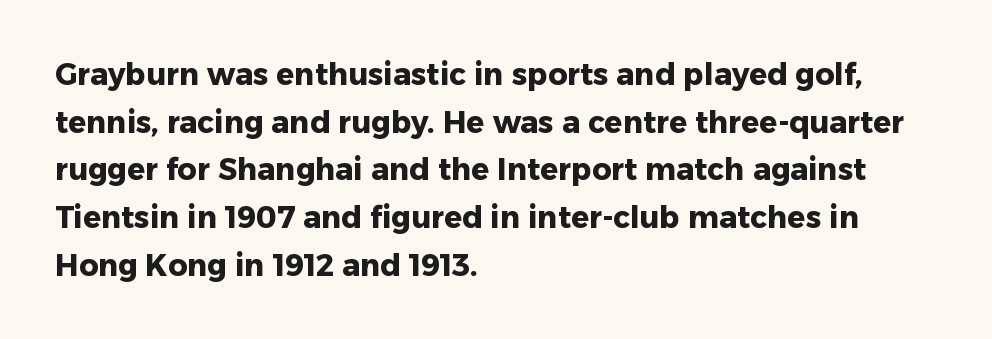
Standard letterfit; no display-style spreading of the glyphs. Every character sits straight up, as roman type does. Students, this is bold: see how much ink each stroke carries. The compositor pushed each line to the left boundary. These lines are rendered in a variable-pitch font. Decoration check: the copy has no underline.
